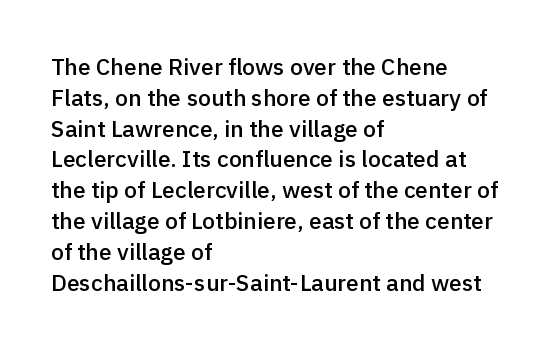
The image shows 23 px text type, upright; set left-aligned, normal line spacing (1.34x), normal letter spacing, not underlined.
